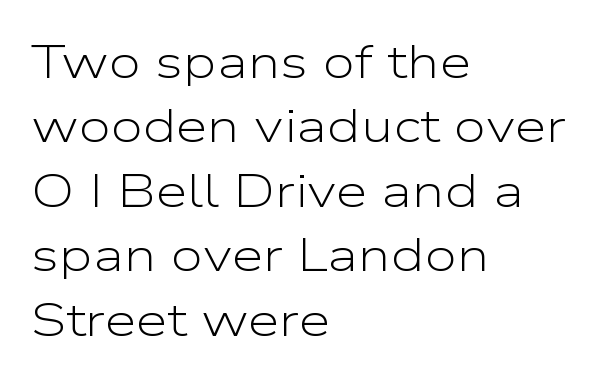
The image shows 46 px light, wide sans-serif type, upright; set left-aligned, normal line spacing (1.4x), normal letter spacing, not underlined; low stroke contrast and a medium x-height.
